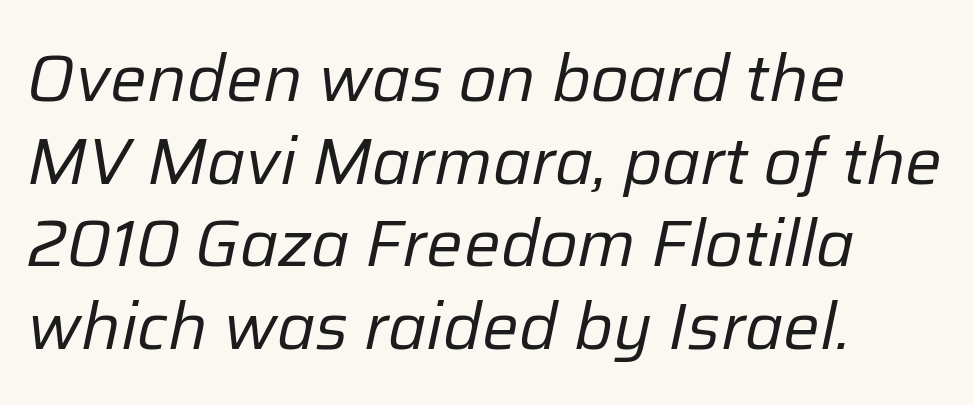
Q: Is the text bold? A: No.
Q: Is the text italic (slanted)? A: Yes, it leans right by about 12 degrees.
Q: Is the text underlined? A: No.
Q: How is the paragraph aligned? A: Left-aligned.
Q: Is the spacing between letters normal or unusually wide? A: Normal.
Q: Is the spacing between lines tight, normal or loose? A: Normal.
Q: Width (condensed, normal, or wide)? A: Normal.
Q: Stroke contrast? A: Low.
Q: x-height? A: Medium.
Q: Monospaced? A: No.
